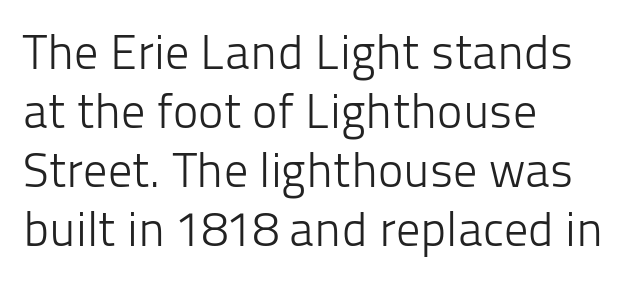
This sample uses an upright cut, with every glyph sitting square on the baseline. Each letter's strokes conclude bluntly, with no projecting serifs. Underline: absent. Observe the ordinary spacing: letters are neighbours, not strangers. This is not heavy type; no bold has been used.
